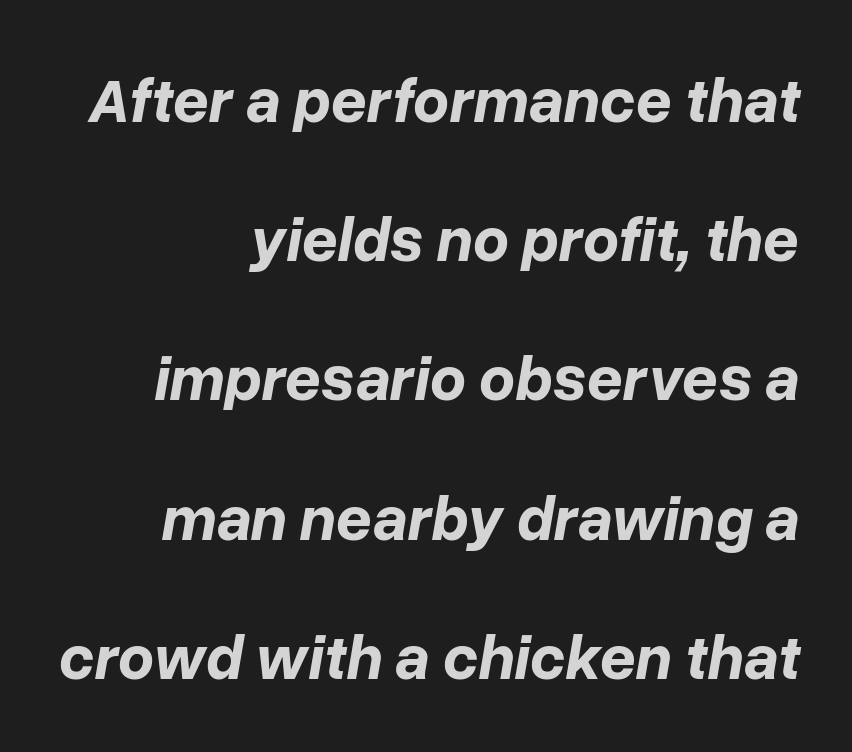
The image shows 63 px bold type, italic (leaning right); set right-aligned, loose line spacing (2.21x), normal letter spacing, not underlined; low stroke contrast and a medium x-height.
